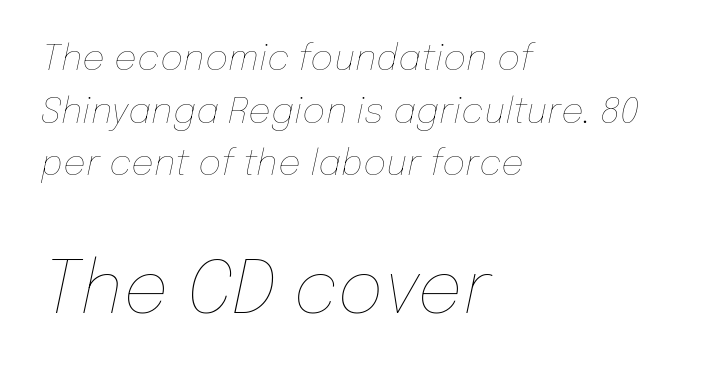
{"italic": "yes", "lean": "right", "slant_degrees": 12, "bold": "no", "weight": "thin", "width": "normal", "stroke_contrast": "low", "x_height": "medium", "monospaced": "no", "underline": "no", "align": "left", "line_spacing": "normal", "line_spacing_ratio": 1.46, "letter_spacing": "normal", "letter_spacing_em": 0.0, "larger_block": "second", "size_ratio": 2.0, "glyph_px": 72}
